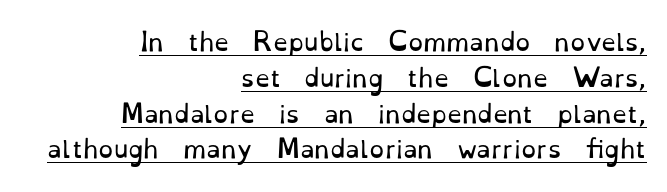
The image shows 24 px text type, upright; set right-aligned, normal line spacing (1.49x), normal letter spacing, underlined.
